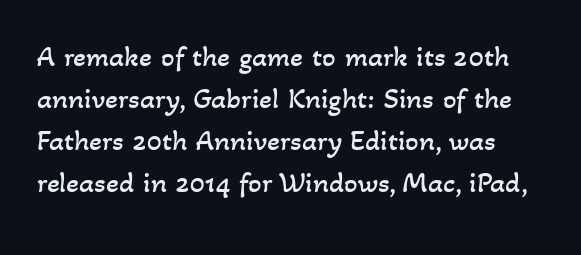
{"bold": "no", "weight": "regular", "width": "normal", "stroke_contrast": "low", "x_height": "small", "monospaced": "no", "underline": "no", "line_spacing": "normal", "line_spacing_ratio": 1.4, "letter_spacing": "normal", "letter_spacing_em": 0.0, "glyph_px": 30}
